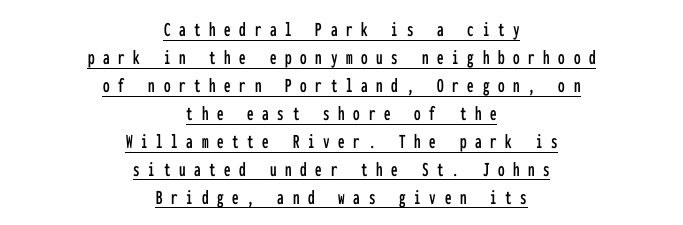
{"italic": "no", "underline": "yes", "align": "center", "line_spacing": "normal", "line_spacing_ratio": 1.33, "letter_spacing": "wide", "letter_spacing_em": 0.41, "glyph_px": 21}
